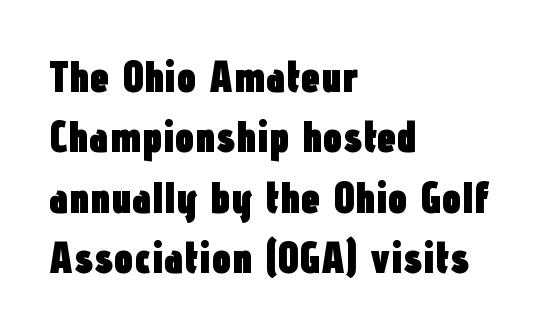
The image shows 44 px heavy, condensed sans-serif type, upright; set left-aligned, normal line spacing (1.37x), normal letter spacing, not underlined; low stroke contrast and a medium x-height.
